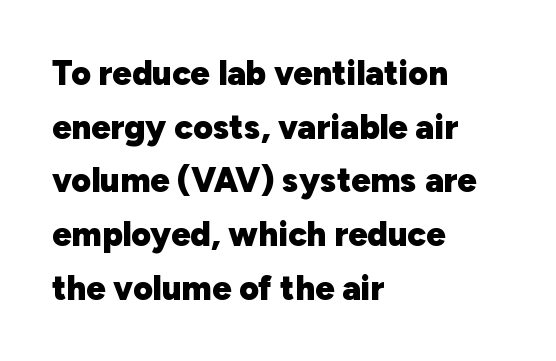
The image shows 34 px heavy sans-serif type, upright; set left-aligned, normal line spacing (1.58x), normal letter spacing, not underlined; low stroke contrast and a medium x-height.
